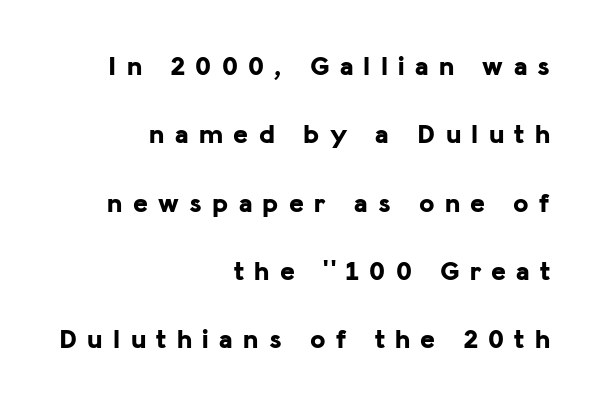
Q: Is the text bold? A: Yes.
Q: Is the text italic (slanted)? A: No, it is upright.
Q: Is the typeface a serif or a sans-serif typeface? A: Sans-serif.
Q: Is the text underlined? A: No.
Q: How is the paragraph aligned? A: Right-aligned.
Q: Is the spacing between letters normal or unusually wide? A: Unusually wide.
Q: Is the spacing between lines tight, normal or loose? A: Loose.
Q: Width (condensed, normal, or wide)? A: Normal.
Q: Stroke contrast? A: Low.
Q: x-height? A: Medium.
Q: Monospaced? A: No.
